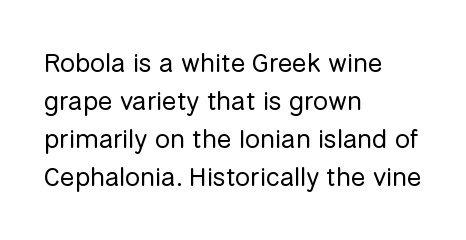
The designer left line spacing at the default. A classic flush-left, rag-right setting is used for this passage. The font sits on the lighter half of the weight spectrum, regular included. The letters stand straight up with perfectly vertical stems. No word sits above an underline.
